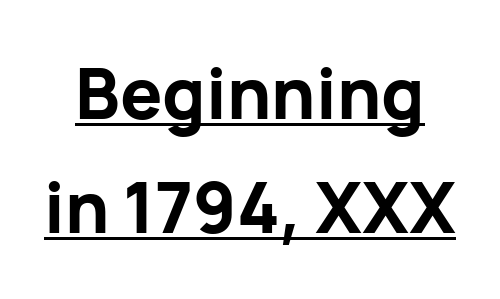
{"serif": "no", "italic": "no", "bold": "yes", "weight": "bold", "width": "normal", "stroke_contrast": "low", "x_height": "medium", "monospaced": "no", "underline": "yes", "line_spacing": "normal", "line_spacing_ratio": 1.63, "letter_spacing": "normal", "letter_spacing_em": 0.0, "glyph_px": 70}
